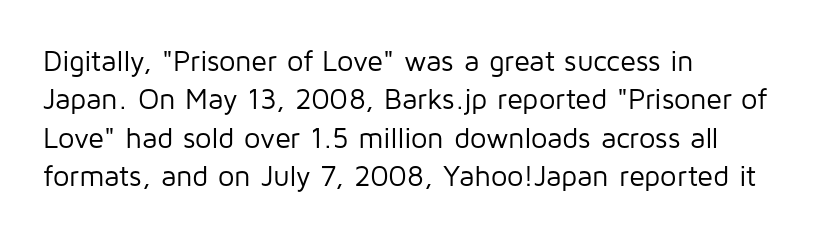
The image shows 29 px regular-weight sans-serif type, upright; set left-aligned, normal line spacing (1.32x), normal letter spacing, not underlined; low stroke contrast and a medium x-height.
